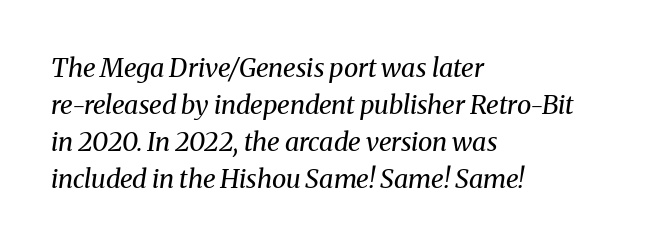
{"italic": "yes", "lean": "right", "slant_degrees": 8, "bold": "no", "underline": "no", "align": "left", "line_spacing": "normal", "line_spacing_ratio": 1.42, "letter_spacing": "normal", "letter_spacing_em": 0.0, "glyph_px": 26}
